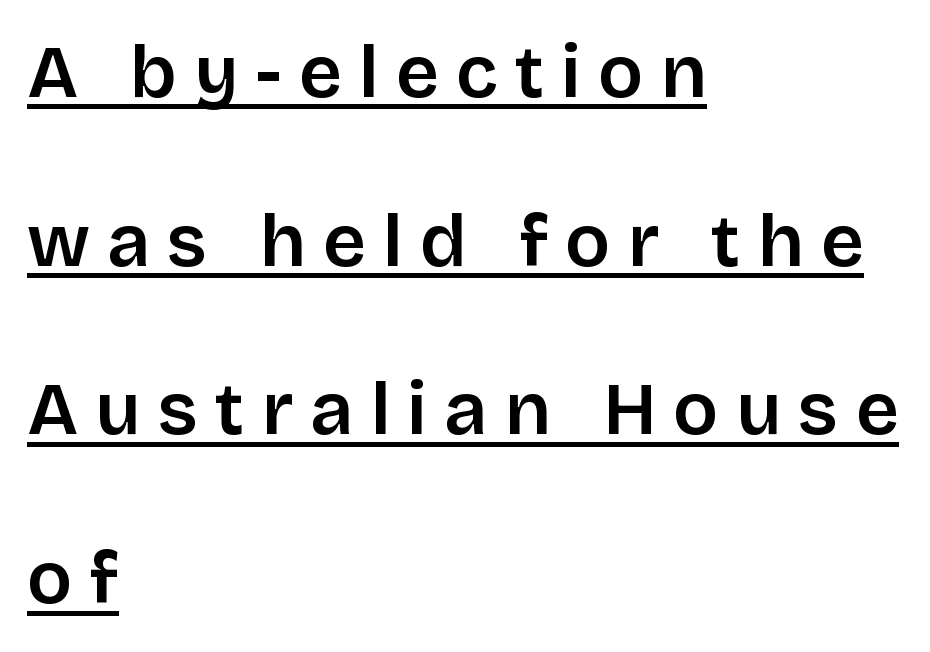
Q: Is the text italic (slanted)? A: No, it is upright.
Q: Is the typeface a serif or a sans-serif typeface? A: Sans-serif.
Q: Is the text underlined? A: Yes.
Q: How is the paragraph aligned? A: Left-aligned.
Q: Is the spacing between letters normal or unusually wide? A: Unusually wide.
Q: Is the spacing between lines tight, normal or loose? A: Loose.
Q: Width (condensed, normal, or wide)? A: Normal.
Q: Stroke contrast? A: Low.
Q: x-height? A: Large.
Q: Monospaced? A: No.
